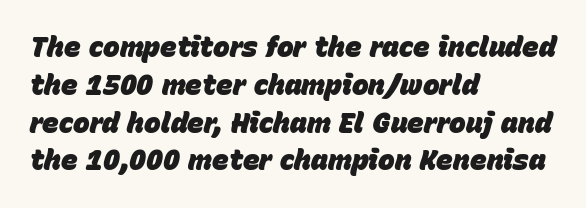
{"italic": "yes", "lean": "right", "slant_degrees": 15, "bold": "yes", "weight": "heavy", "width": "normal", "stroke_contrast": "low", "x_height": "large", "monospaced": "no", "underline": "no", "align": "left", "line_spacing": "normal", "line_spacing_ratio": 1.35, "letter_spacing": "normal", "letter_spacing_em": 0.0, "glyph_px": 28}
